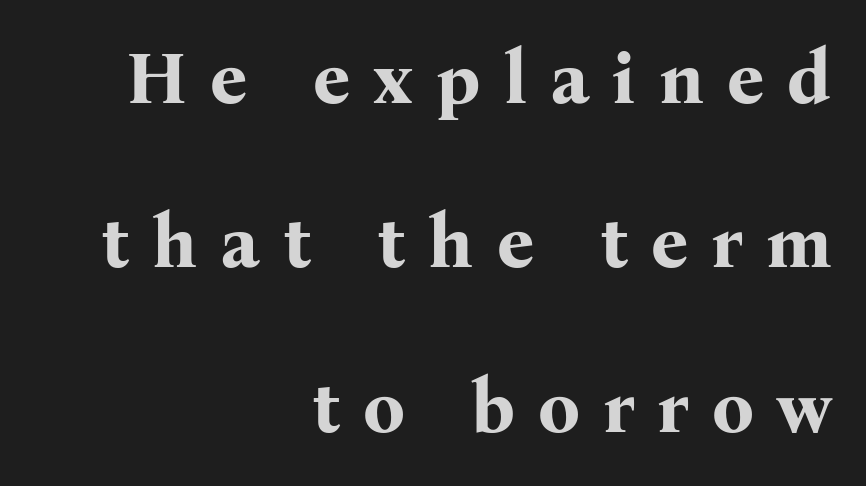
Style check: upright. Bare-footed words on every line. Does the weight exceed regular? Yes, all the way to bold. The rendering uses natural spacing where letterforms have individual widths.
